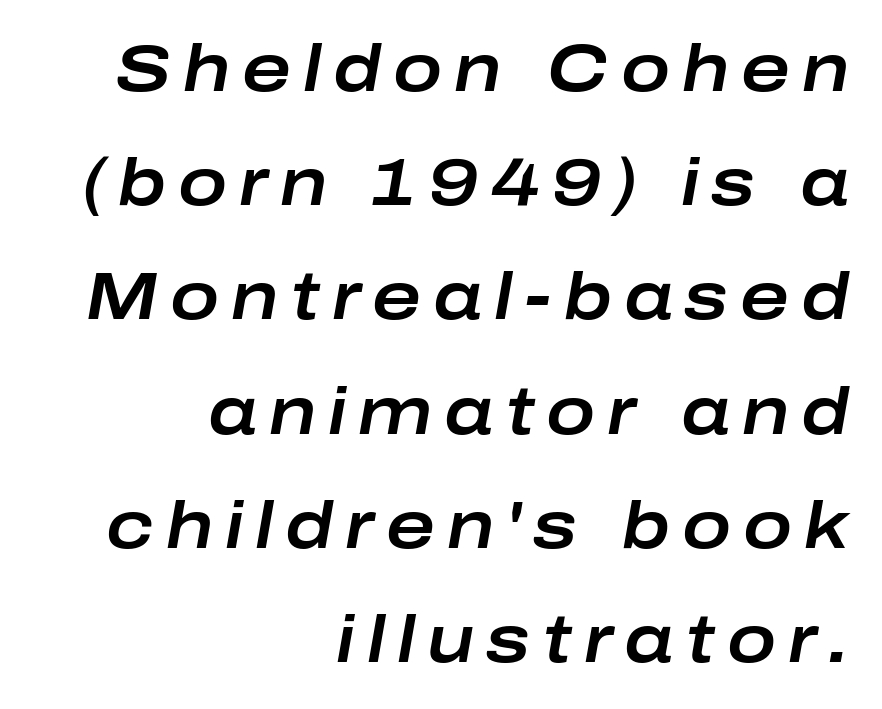
The image shows 66 px wide type, italic (leaning right); set right-aligned, line spacing 1.73x, not underlined; low stroke contrast and a medium x-height.
